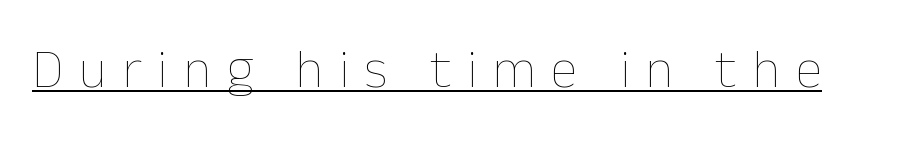
This is not heavy type; no bold has been used. The letters are spread apart with noticeably loose tracking. Notice how the stems are strictly vertical — no italics here. The rendering uses natural spacing where letterforms have individual widths.
